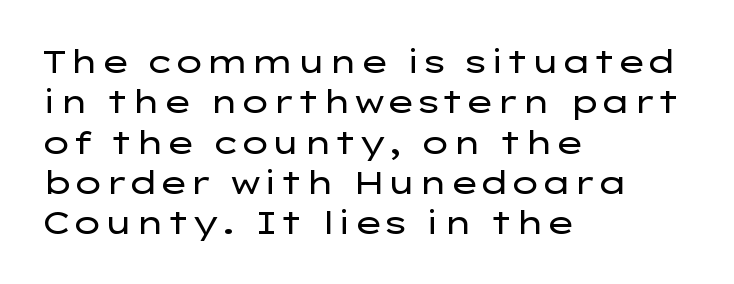
Q: Is the text bold? A: No.
Q: Is the text italic (slanted)? A: No, it is upright.
Q: Is the typeface a serif or a sans-serif typeface? A: Sans-serif.
Q: Is the text underlined? A: No.
Q: How is the paragraph aligned? A: Left-aligned.
Q: Is the spacing between letters normal or unusually wide? A: Normal.
Q: Is the spacing between lines tight, normal or loose? A: Normal.
Q: Width (condensed, normal, or wide)? A: Wide.
Q: Stroke contrast? A: Low.
Q: x-height? A: Medium.
Q: Monospaced? A: No.
